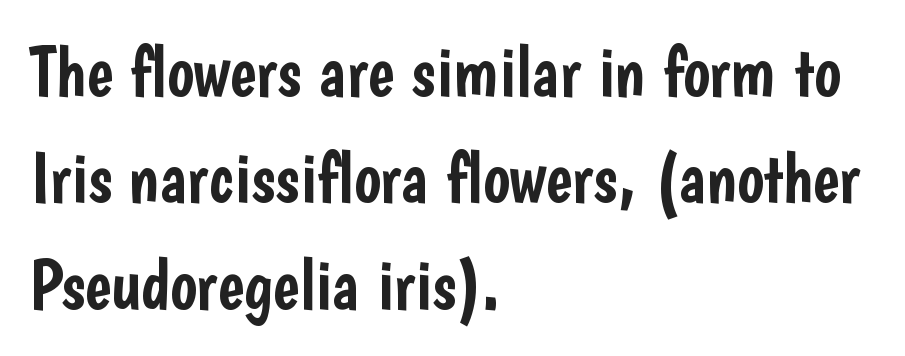
Q: Is the text italic (slanted)? A: No, it is upright.
Q: Is the typeface a serif or a sans-serif typeface? A: Sans-serif.
Q: Is the text underlined? A: No.
Q: How is the paragraph aligned? A: Left-aligned.
Q: Is the spacing between letters normal or unusually wide? A: Normal.
Q: Is the spacing between lines tight, normal or loose? A: Normal.
Q: Width (condensed, normal, or wide)? A: Condensed.
Q: Stroke contrast? A: Low.
Q: x-height? A: Medium.
Q: Monospaced? A: No.
